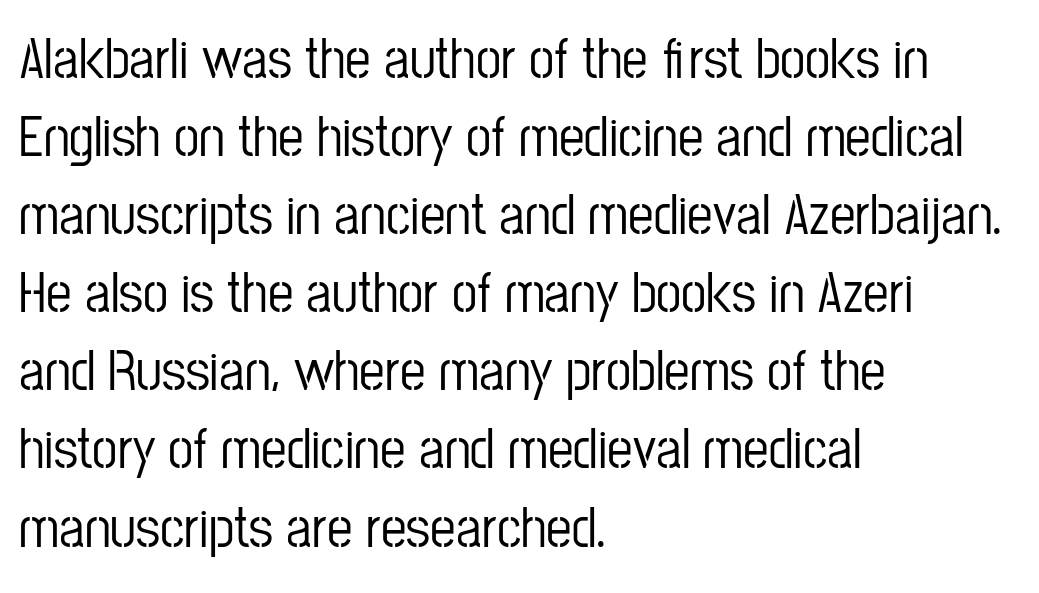
A normal amount of white space separates one row of letters from the next. Do the letters lean? They stand straight. Font category for this specimen: sans-serif. Each word holds together tightly as a unit, with standard inter-letter gaps.
